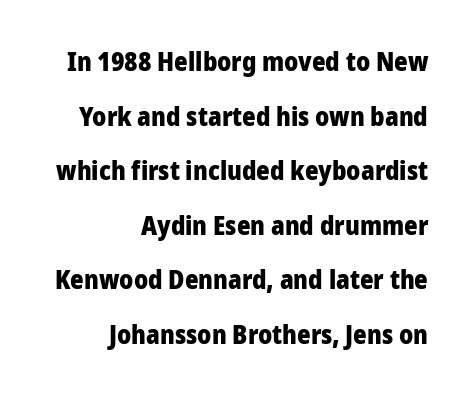
The image shows 26 px bold type, upright; set right-aligned, loose line spacing (2.1x), normal letter spacing, not underlined.
